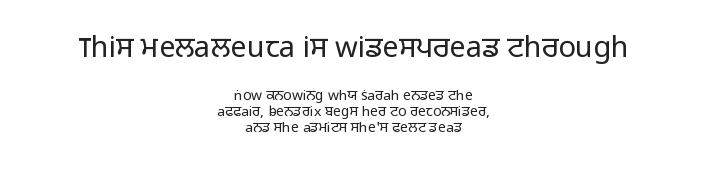
Q: Is the text bold? A: No.
Q: Is the text italic (slanted)? A: No, it is upright.
Q: Is the typeface a serif or a sans-serif typeface? A: Sans-serif.
Q: Is the text underlined? A: No.
Q: How is the paragraph aligned? A: Centered.
Q: Is the spacing between letters normal or unusually wide? A: Normal.
Q: Is the spacing between lines tight, normal or loose? A: Tight.
Q: Which block of text is set in a larger size, the first (top) or the second (bottom)? A: The first (top) one.
Q: Width (condensed, normal, or wide)? A: Normal.
Q: Stroke contrast? A: Low.
Q: x-height? A: Medium.
Q: Monospaced? A: No.
